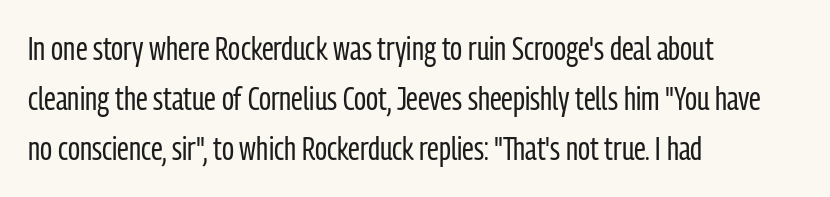
Q: Is the text bold? A: No.
Q: Is the text italic (slanted)? A: No, it is upright.
Q: Is the typeface a serif or a sans-serif typeface? A: Sans-serif.
Q: Is the text underlined? A: No.
Q: How is the paragraph aligned? A: Left-aligned.
Q: Is the spacing between letters normal or unusually wide? A: Normal.
Q: Is the spacing between lines tight, normal or loose? A: Normal.
Q: Width (condensed, normal, or wide)? A: Condensed.
Q: Stroke contrast? A: Low.
Q: x-height? A: Medium.
Q: Monospaced? A: No.
